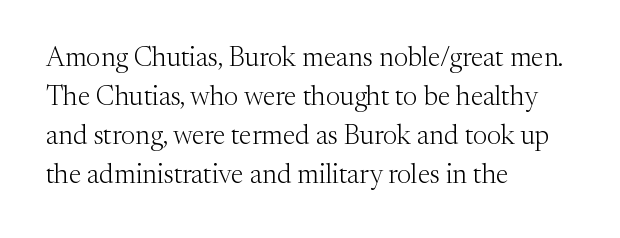
The image shows 27 px text type, upright; set left-aligned, normal line spacing (1.45x), normal letter spacing, not underlined.
